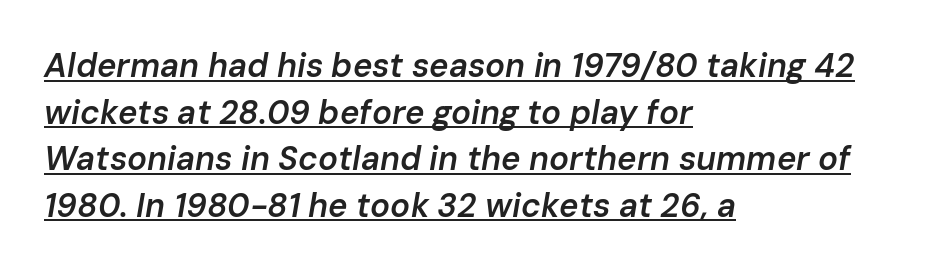
{"italic": "yes", "lean": "right", "slant_degrees": 10, "bold": "semi", "weight": "semibold", "width": "normal", "stroke_contrast": "low", "x_height": "medium", "monospaced": "no", "underline": "yes", "align": "left", "line_spacing": "normal", "line_spacing_ratio": 1.41, "letter_spacing": "normal", "letter_spacing_em": 0.0, "glyph_px": 33}
